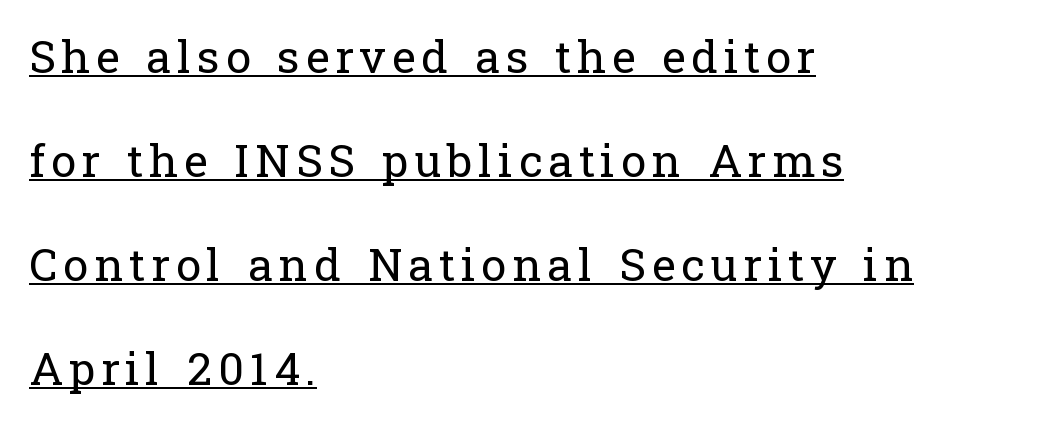
The image shows 45 px regular-weight serif type, upright; set left-aligned, loose line spacing (2.31x), underlined; low stroke contrast and a medium x-height.
